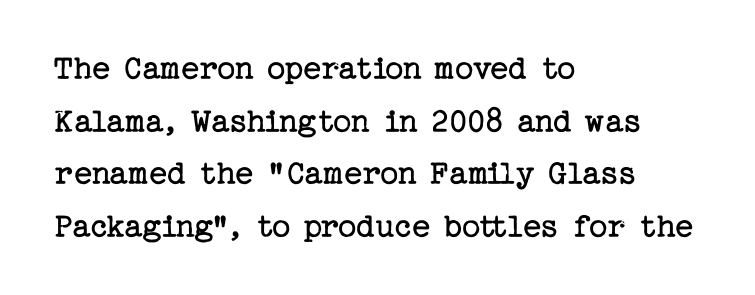
{"serif": "yes", "italic": "no", "bold": "no", "weight": "regular", "width": "normal", "stroke_contrast": "low", "x_height": "medium", "underline": "no", "align": "left", "line_spacing": "normal", "line_spacing_ratio": 1.46, "letter_spacing": "normal", "letter_spacing_em": 0.0, "glyph_px": 36}
